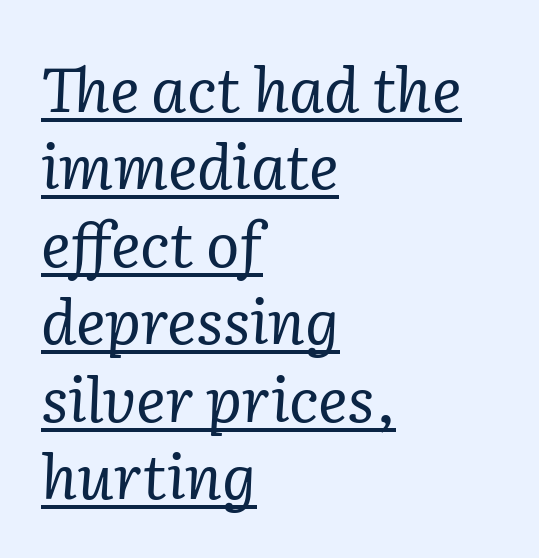
{"serif": "yes", "italic": "yes", "lean": "right", "slant_degrees": 2, "bold": "no", "weight": "regular", "width": "normal", "stroke_contrast": "low", "x_height": "medium", "monospaced": "no", "underline": "yes", "align": "left", "line_spacing": "normal", "line_spacing_ratio": 1.25, "letter_spacing": "normal", "letter_spacing_em": 0.0, "glyph_px": 62}
